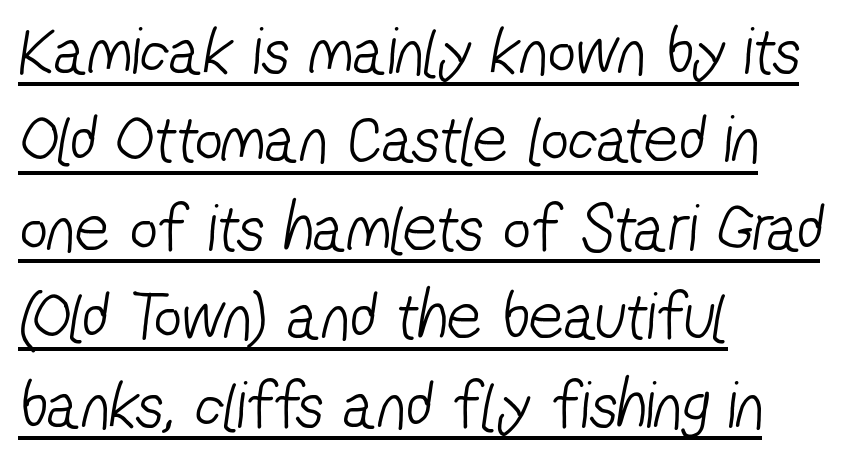
{"serif": "no", "bold": "no", "weight": "light", "width": "condensed", "stroke_contrast": "low", "x_height": "medium", "monospaced": "no", "underline": "yes", "align": "left", "line_spacing": "normal", "line_spacing_ratio": 1.3, "letter_spacing": "normal", "letter_spacing_em": 0.0, "glyph_px": 68}
